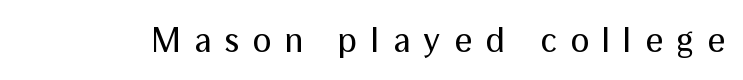
{"serif": "no", "italic": "no", "bold": "no", "weight": "regular", "width": "normal", "stroke_contrast": "medium", "x_height": "medium", "monospaced": "no", "underline": "no", "letter_spacing": "wide", "letter_spacing_em": 0.38, "glyph_px": 35}
